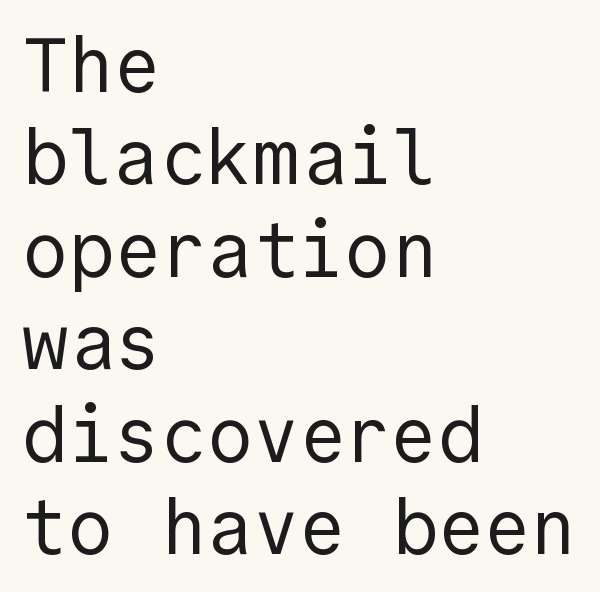
The image shows 77 px regular-weight sans-serif type, upright; set left-aligned, line spacing 1.2x, normal letter spacing, not underlined; a medium x-height.
